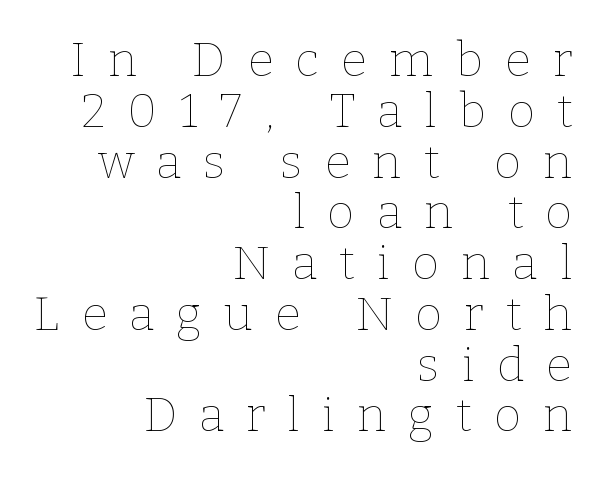
The image shows 47 px thin type, upright; set right-aligned, tight line spacing (1.08x), unusually wide letter spacing (+0.47 em), not underlined; low stroke contrast and a medium x-height.
